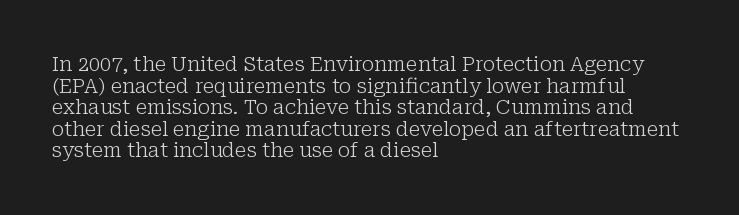
Any mark beneath the type? The region is blank. This rendering uses left alignment, leaving the right contour irregular. The passage shown stacks its lines with hardly any gap. A light-to-regular cut is what we see here.
